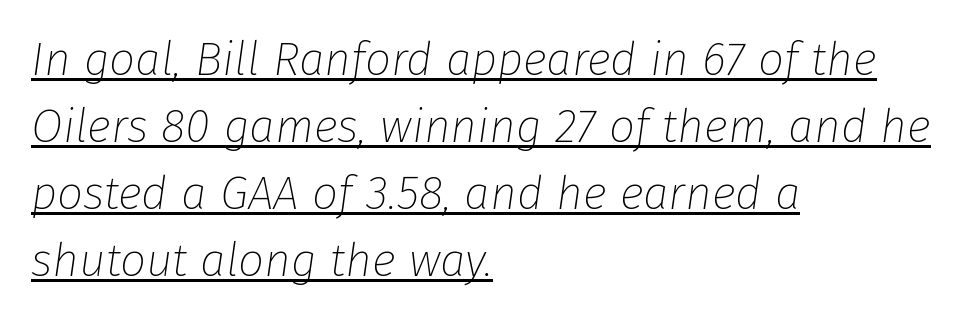
The image shows 46 px thin type, italic (leaning right); set left-aligned, normal line spacing (1.46x), normal letter spacing, underlined; low stroke contrast and a medium x-height.
